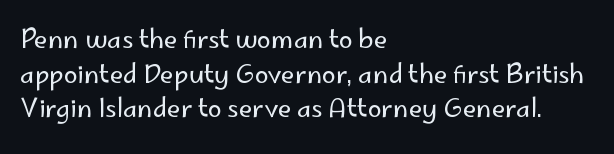
{"italic": "no", "bold": "no", "underline": "no", "align": "left", "line_spacing": "normal", "line_spacing_ratio": 1.39, "letter_spacing": "normal", "letter_spacing_em": 0.0, "glyph_px": 25}
